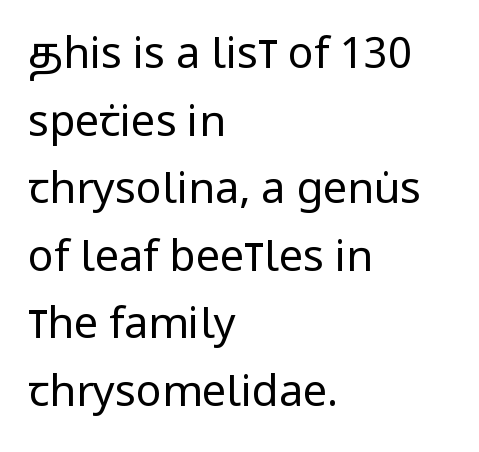
The image shows 43 px regular-weight, condensed sans-serif type, upright; set left-aligned, normal line spacing (1.57x), normal letter spacing, not underlined; low stroke contrast and a large x-height.
